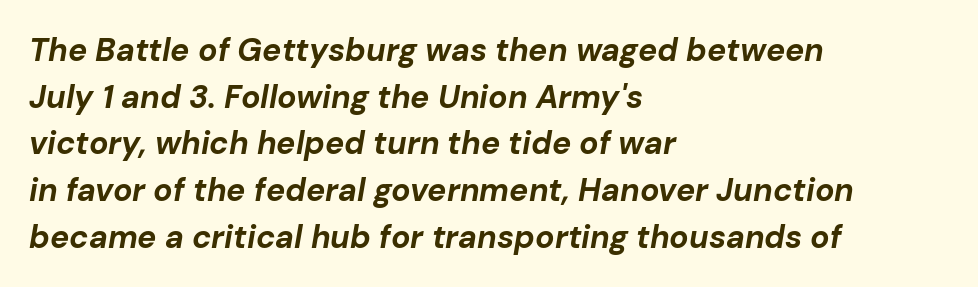
{"italic": "yes", "lean": "right", "slant_degrees": 10, "bold": "yes", "weight": "bold", "width": "normal", "stroke_contrast": "low", "x_height": "medium", "monospaced": "no", "underline": "no", "align": "left", "line_spacing": "normal", "line_spacing_ratio": 1.46, "letter_spacing": "normal", "letter_spacing_em": 0.0, "glyph_px": 32}
